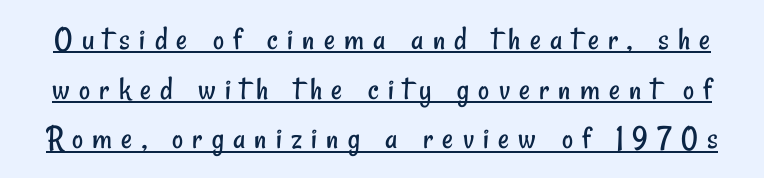
{"serif": "no", "bold": "no", "weight": "regular", "width": "condensed", "stroke_contrast": "low", "x_height": "small", "monospaced": "no", "underline": "yes", "line_spacing": "normal", "line_spacing_ratio": 1.46, "letter_spacing": "wide", "letter_spacing_em": 0.27, "glyph_px": 34}
